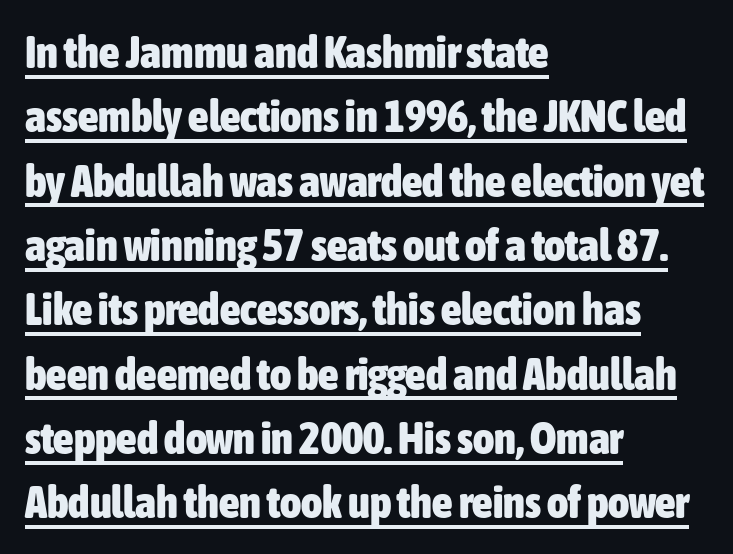
The typography opts for an upright posture over an oblique one. In terms of weight, the rendering is a true, heavy bold. The passage shown is typeset with a sans-serif family. A continuous stroke trails under the words, as in a hyperlink. The rag falls on the right side of this text block.
